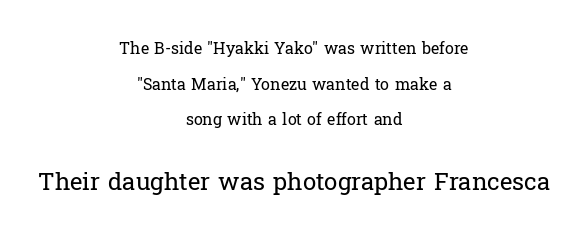
Q: Is the text bold? A: No.
Q: Is the text italic (slanted)? A: No, it is upright.
Q: Is the text underlined? A: No.
Q: How is the paragraph aligned? A: Centered.
Q: Is the spacing between letters normal or unusually wide? A: Normal.
Q: Is the spacing between lines tight, normal or loose? A: Loose.
Q: Which block of text is set in a larger size, the first (top) or the second (bottom)? A: The second (bottom) one.
